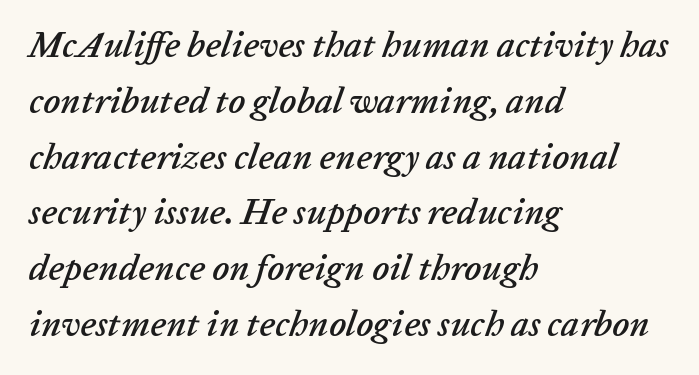
Q: Is the text italic (slanted)? A: Yes, it leans right by about 20 degrees.
Q: Is the text underlined? A: No.
Q: How is the paragraph aligned? A: Left-aligned.
Q: Is the spacing between letters normal or unusually wide? A: Normal.
Q: Is the spacing between lines tight, normal or loose? A: Normal.
Q: Width (condensed, normal, or wide)? A: Normal.
Q: Stroke contrast? A: Low.
Q: x-height? A: Medium.
Q: Monospaced? A: No.
